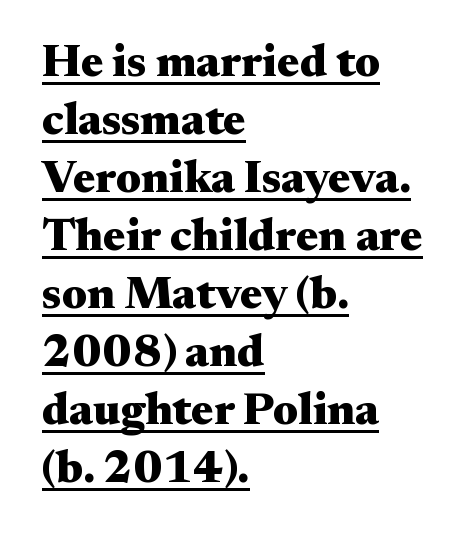
Q: Is the text bold? A: Yes.
Q: Is the text italic (slanted)? A: No, it is upright.
Q: Is the typeface a serif or a sans-serif typeface? A: Serif.
Q: Is the text underlined? A: Yes.
Q: How is the paragraph aligned? A: Left-aligned.
Q: Is the spacing between letters normal or unusually wide? A: Normal.
Q: Is the spacing between lines tight, normal or loose? A: Normal.
Q: Width (condensed, normal, or wide)? A: Wide.
Q: Stroke contrast? A: Medium.
Q: x-height? A: Small.
Q: Monospaced? A: No.
